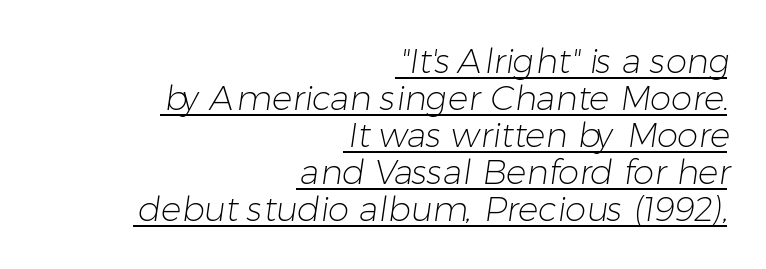
The image shows 34 px light sans-serif type; set right-aligned, tight line spacing (1.09x), normal letter spacing, underlined; low stroke contrast and a medium x-height.
